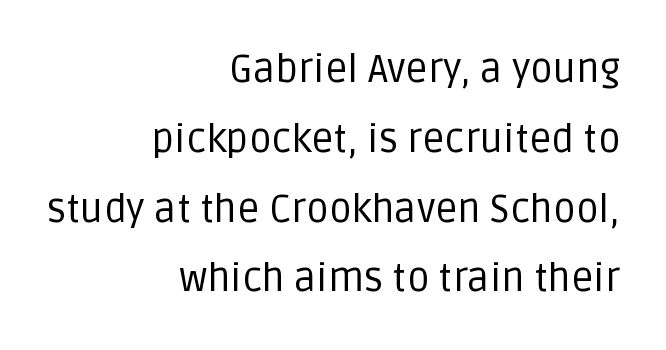
Spacing between characters is what you'd get straight out of the box. The font sits on the lighter half of the weight spectrum, regular included. Varying glyph widths throughout — classic text-font behaviour. Each line ends at the same right margin while the left side varies. Stroke terminals: plain, sans-serif. Posture: vertical.
